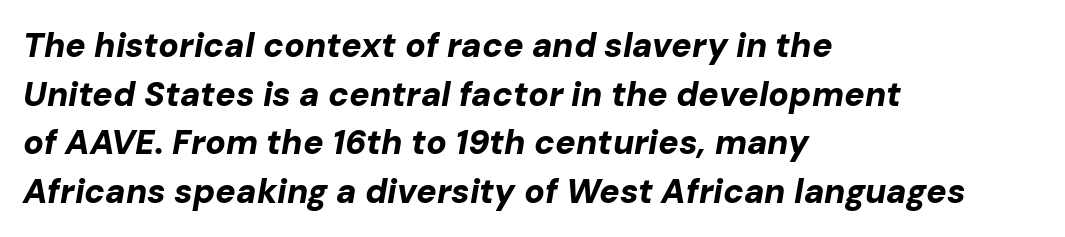
Rows of type keep a routine distance in the vertical direction. Honestly, the letter spacing is just normal — you wouldn't notice it. Heft: maximum for text — a bold. Letters rest on an invisible, unmarked baseline. Compared with ordinary roman type, these characters are visibly tilted. Leftover space on each line is placed entirely after the last word.
